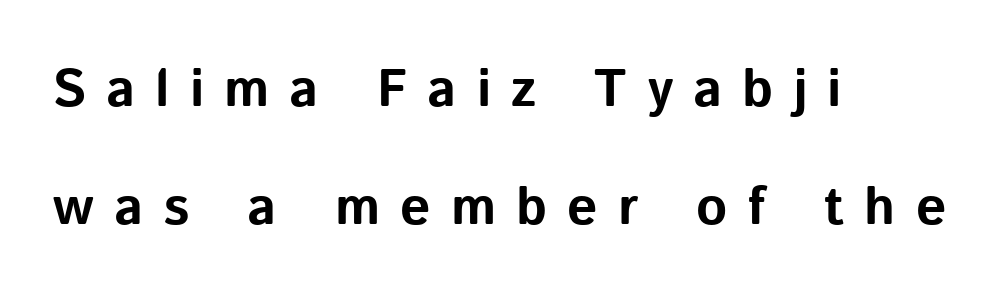
{"serif": "no", "italic": "no", "bold": "yes", "weight": "bold", "width": "normal", "stroke_contrast": "low", "x_height": "medium", "monospaced": "no", "underline": "no", "align": "left", "line_spacing": "loose", "line_spacing_ratio": 2.22, "letter_spacing": "wide", "letter_spacing_em": 0.38, "glyph_px": 53}
